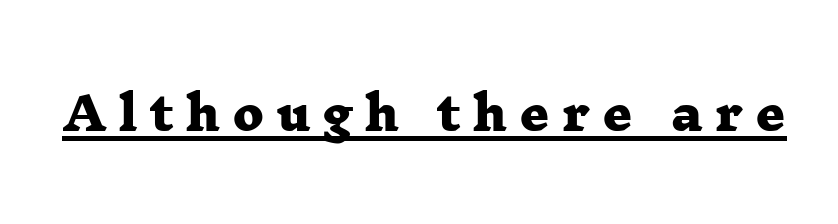
{"serif": "yes", "bold": "yes", "weight": "heavy", "width": "wide", "stroke_contrast": "low", "x_height": "medium", "monospaced": "no", "underline": "yes", "letter_spacing": "wide", "letter_spacing_em": 0.27, "glyph_px": 46}
